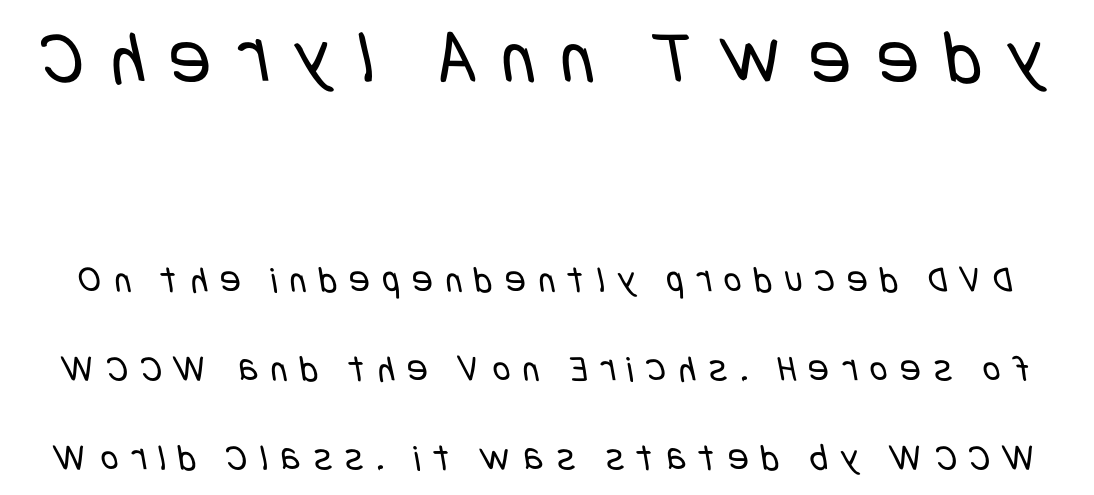
Q: Is the text bold? A: No.
Q: Is the typeface a serif or a sans-serif typeface? A: Sans-serif.
Q: Is the text underlined? A: No.
Q: Is the spacing between letters normal or unusually wide? A: Unusually wide.
Q: Is the spacing between lines tight, normal or loose? A: Loose.
Q: Which block of text is set in a larger size, the first (top) or the second (bottom)? A: The first (top) one.
Q: Width (condensed, normal, or wide)? A: Condensed.
Q: Stroke contrast? A: Low.
Q: x-height? A: Large.
